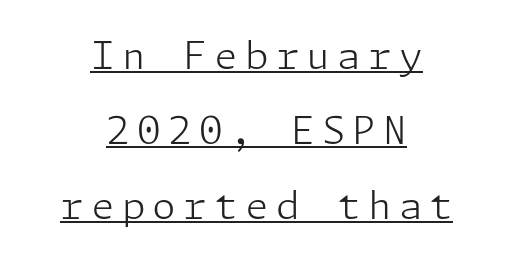
{"serif": "no", "italic": "no", "bold": "no", "weight": "light", "width": "normal", "stroke_contrast": "low", "x_height": "medium", "underline": "yes", "align": "center", "line_spacing": "loose", "line_spacing_ratio": 1.97, "glyph_px": 38}
